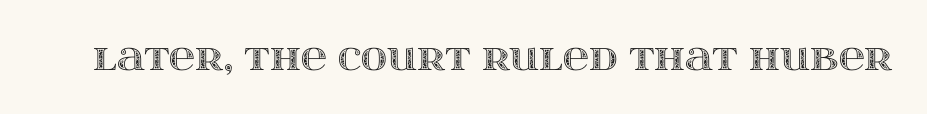
Q: Is the text italic (slanted)? A: No, it is upright.
Q: Is the text underlined? A: No.
Q: Is the spacing between letters normal or unusually wide? A: Normal.
Q: Width (condensed, normal, or wide)? A: Wide.
Q: x-height? A: Large.
Q: Monospaced? A: No.
